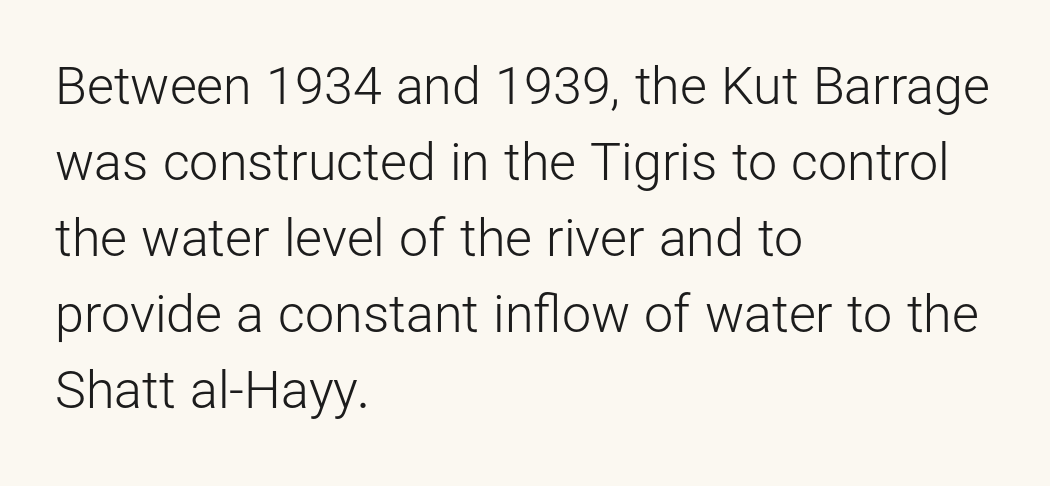
The typeface chosen for these lines omits serifs. No word sits above an underline. Do the characters align in a grid? No, the font is proportional. The block of text has a typical density, with ordinary space between rows.
